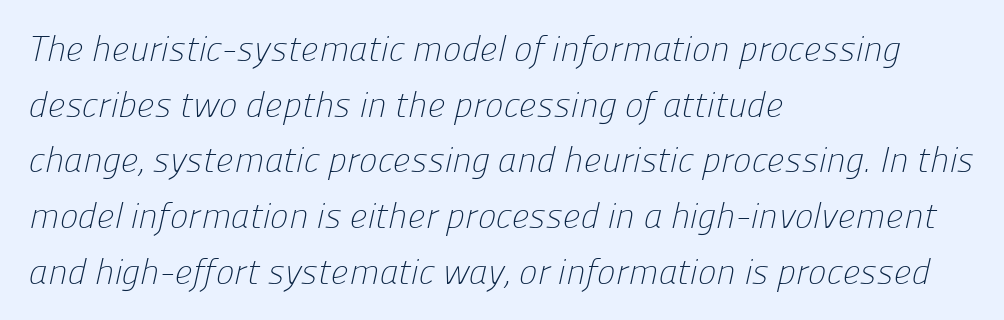
Q: Is the text bold? A: No.
Q: Is the typeface a serif or a sans-serif typeface? A: Sans-serif.
Q: Is the text underlined? A: No.
Q: How is the paragraph aligned? A: Left-aligned.
Q: Is the spacing between letters normal or unusually wide? A: Normal.
Q: Is the spacing between lines tight, normal or loose? A: Normal.
Q: Width (condensed, normal, or wide)? A: Normal.
Q: Stroke contrast? A: Low.
Q: x-height? A: Medium.
Q: Monospaced? A: No.
